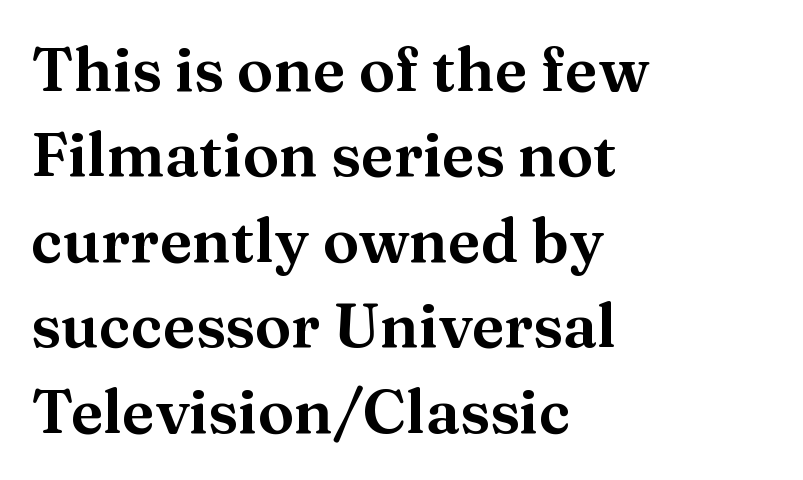
Q: Is the text italic (slanted)? A: No, it is upright.
Q: Is the typeface a serif or a sans-serif typeface? A: Serif.
Q: Is the text underlined? A: No.
Q: How is the paragraph aligned? A: Left-aligned.
Q: Is the spacing between letters normal or unusually wide? A: Normal.
Q: Is the spacing between lines tight, normal or loose? A: Normal.
Q: Width (condensed, normal, or wide)? A: Normal.
Q: Stroke contrast? A: Medium.
Q: x-height? A: Medium.
Q: Monospaced? A: No.
